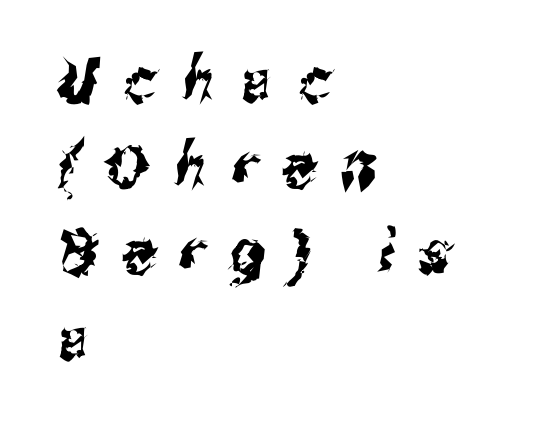
{"serif": "no", "width": "condensed", "stroke_contrast": "medium", "x_height": "medium", "monospaced": "no", "underline": "no", "align": "left", "line_spacing": "normal", "line_spacing_ratio": 1.41, "letter_spacing": "wide", "letter_spacing_em": 0.41, "glyph_px": 61}
